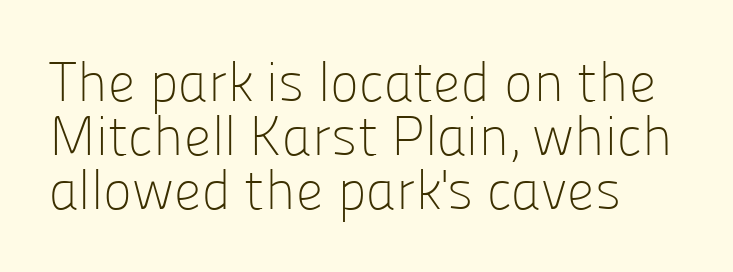
The image shows 55 px light sans-serif type, upright; set tight line spacing (0.98x), normal letter spacing, not underlined; low stroke contrast and a medium x-height.
